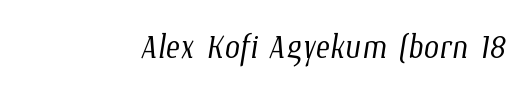
{"bold": "no", "weight": "light", "width": "condensed", "stroke_contrast": "low", "x_height": "medium", "monospaced": "no", "underline": "no", "letter_spacing": "normal", "letter_spacing_em": 0.0, "glyph_px": 44}
